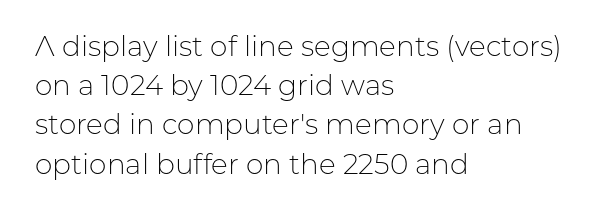
The characters display no serif detailing; their extremities are plain. Quick note: underline off. No italicization has been applied; the sample stays upright. The block of text has a typical density, with ordinary space between rows. The characters are drawn with everyday or finer stroke widths. Nobody touched the tracking dial on this one.
